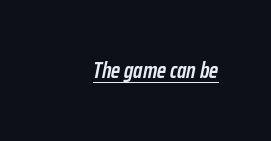
Q: Is the text bold? A: Semi-bold.
Q: Is the text italic (slanted)? A: Yes, it leans right by about 12 degrees.
Q: Is the text underlined? A: Yes.
Q: Is the spacing between letters normal or unusually wide? A: Normal.
